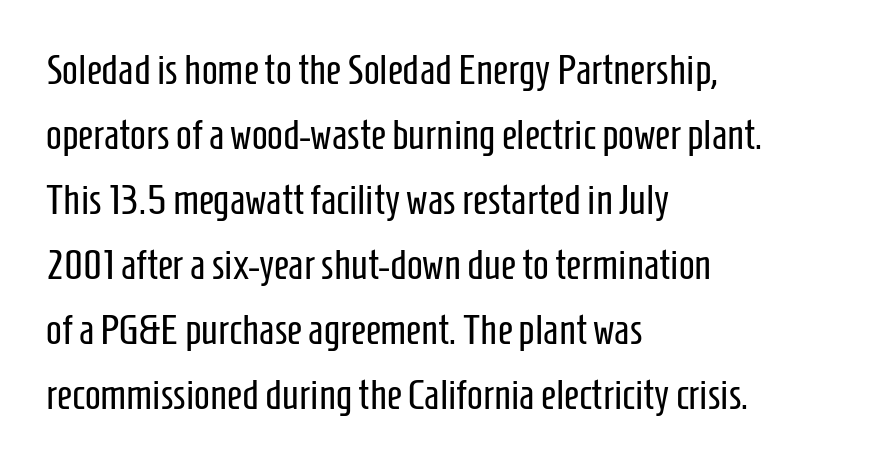
Honestly, the row spacing looks completely unremarkable. Is this a fixed-width face? No — the glyphs have proportional, varying widths. This is not heavy type; no bold has been used. Examine the stroke ends and you'll find no serifs.
